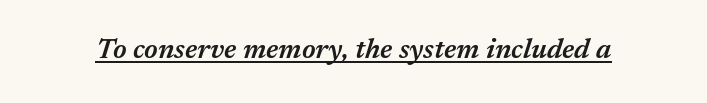
Q: Is the text bold? A: Semi-bold.
Q: Is the text italic (slanted)? A: Yes, it leans right by about 17 degrees.
Q: Is the text underlined? A: Yes.
Q: Is the spacing between letters normal or unusually wide? A: Normal.
Q: Width (condensed, normal, or wide)? A: Normal.
Q: Stroke contrast? A: Medium.
Q: x-height? A: Medium.
Q: Monospaced? A: No.
